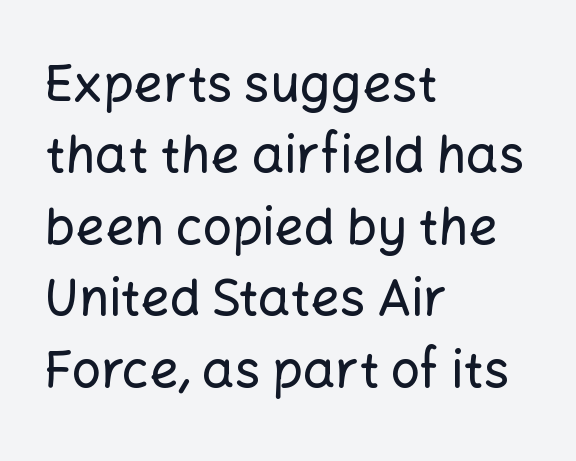
Note the varied advance widths — an 'i' is clearly narrower than an 'm'. Words float on clear page, feet unadorned. Nothing unusual about the tracking: characters are spaced as the font intends. Upright lettering throughout. One glance says typical: line gaps are just what's usual. Typeset ragged right — the left edge is the straight one.
